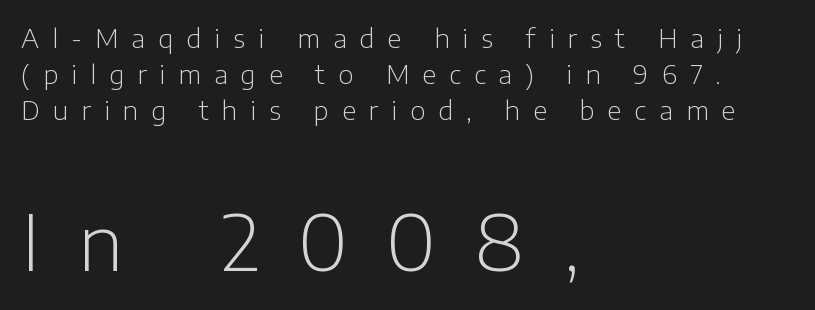
The image shows 77 px light sans-serif type, upright; set left-aligned, normal line spacing (1.39x), unusually wide letter spacing (+0.5 em), not underlined; the second (bottom) block is 2.96x larger; low stroke contrast and a medium x-height.
